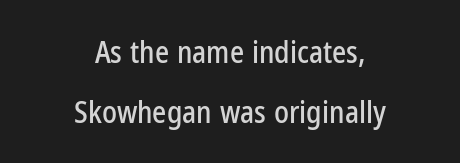
{"serif": "no", "italic": "no", "width": "condensed", "stroke_contrast": "low", "x_height": "medium", "monospaced": "no", "underline": "no", "align": "center", "line_spacing": "loose", "line_spacing_ratio": 2.01, "letter_spacing": "normal", "letter_spacing_em": 0.0, "glyph_px": 30}
